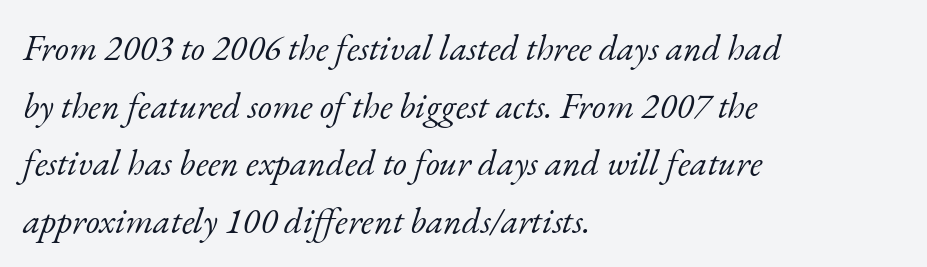
The glyphs are unaccompanied by any horizontal stroke below them. The whole block is typeset with a tilt. The text block is weighted toward the left margin, trailing off unevenly rightward. Each stroke keeps to a modest, everyday thickness or less. Each letter's strokes conclude with small projecting serifs.
